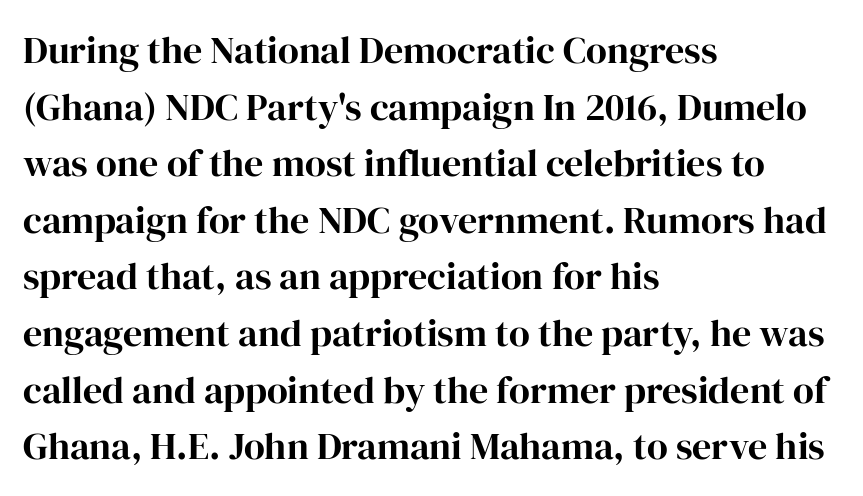
Q: Is the text bold? A: Yes.
Q: Is the text italic (slanted)? A: No, it is upright.
Q: Is the typeface a serif or a sans-serif typeface? A: Serif.
Q: Is the text underlined? A: No.
Q: How is the paragraph aligned? A: Left-aligned.
Q: Is the spacing between letters normal or unusually wide? A: Normal.
Q: Is the spacing between lines tight, normal or loose? A: Normal.
Q: Width (condensed, normal, or wide)? A: Normal.
Q: Stroke contrast? A: High.
Q: x-height? A: Medium.
Q: Monospaced? A: No.
